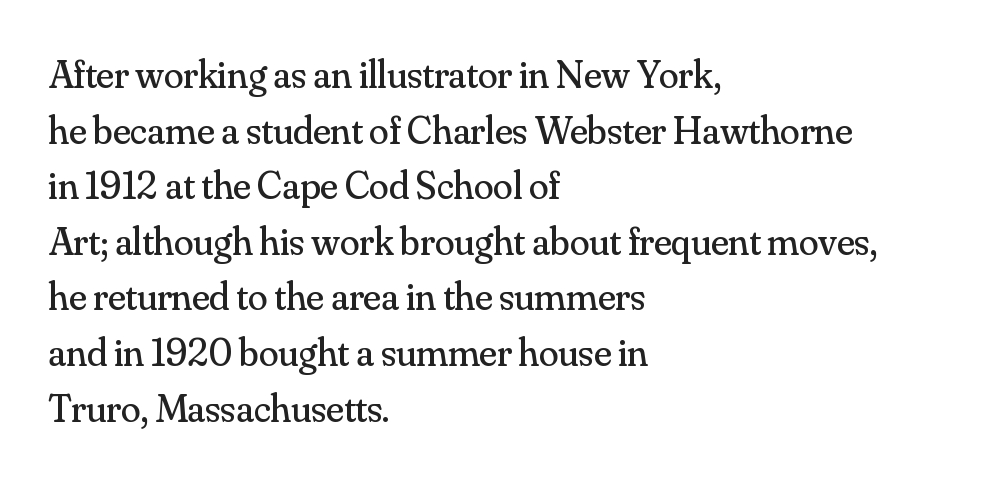
Upright lettering throughout. Visually the block forms a straight wall on the left and a jagged coastline on the right. The rendering shows small feet on the letterforms — a serif design. Plain, unruled lines of type. Heaviness? Minimal to ordinary, like unemphasized prose.
